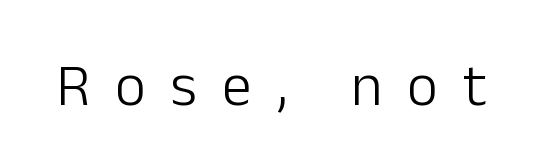
The image shows 60 px light sans-serif type, upright; set unusually wide letter spacing (+0.42 em), not underlined; low stroke contrast and a medium x-height.
